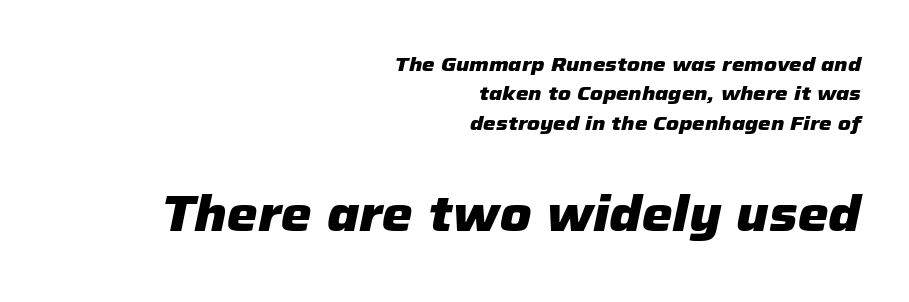
Beneath every word, the page is bare. Note: smaller setting up top, larger setting below. What's the leading like? Ordinary, nothing unusual. The lettering tilts uniformly, giving the passage an italic look. Right-aligned paragraph, ragged on the left.
